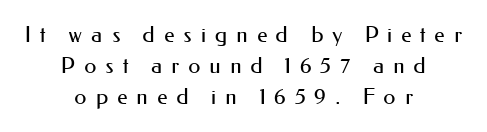
{"italic": "no", "bold": "no", "underline": "no", "align": "center", "line_spacing": "normal", "line_spacing_ratio": 1.41, "letter_spacing": "wide", "letter_spacing_em": 0.4, "glyph_px": 22}
